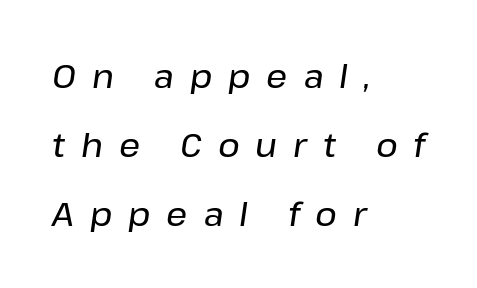
Q: Is the text italic (slanted)? A: Yes, it leans right by about 8 degrees.
Q: Is the text underlined? A: No.
Q: How is the paragraph aligned? A: Left-aligned.
Q: Is the spacing between letters normal or unusually wide? A: Unusually wide.
Q: Is the spacing between lines tight, normal or loose? A: Loose.
Q: Width (condensed, normal, or wide)? A: Normal.
Q: Stroke contrast? A: Low.
Q: x-height? A: Medium.
Q: Monospaced? A: No.
